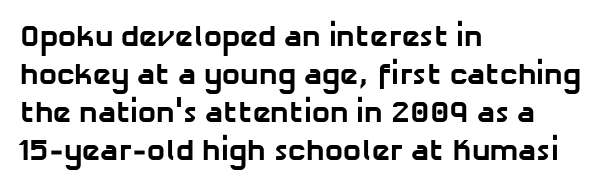
The face used here has the dense, thick strokes of a bold. The line-height multiplier appears to be the usual default. Nope, no serifs anywhere on these letters. The passage shown is typed in a proportional face where columns would drift. Short and long lines alike share a common starting point at left.
